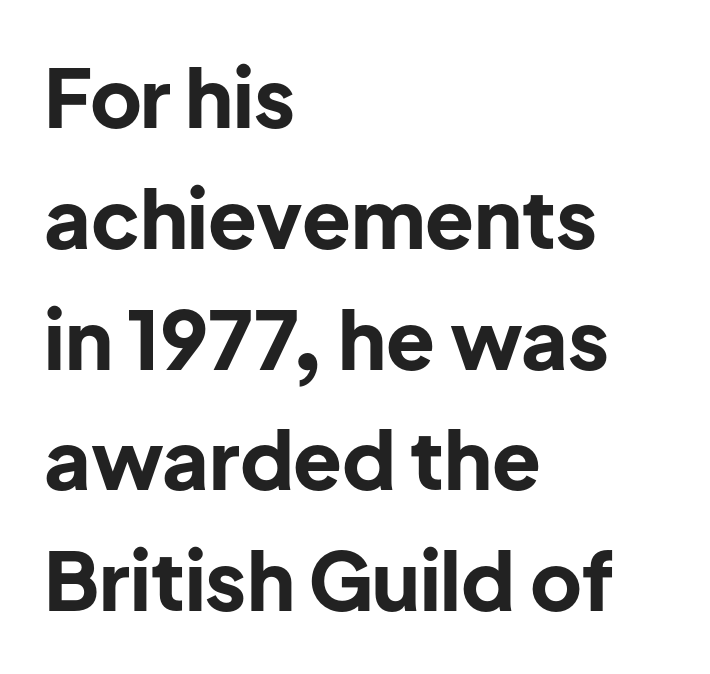
{"serif": "no", "italic": "no", "bold": "yes", "weight": "bold", "width": "normal", "stroke_contrast": "low", "x_height": "medium", "monospaced": "no", "underline": "no", "align": "left", "line_spacing": "normal", "line_spacing_ratio": 1.51, "letter_spacing": "normal", "letter_spacing_em": 0.0, "glyph_px": 80}
